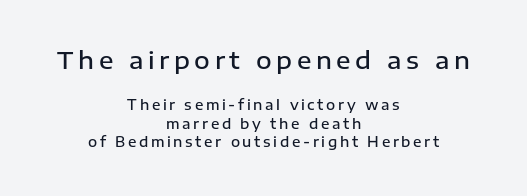
No italicization has been applied; the sample stays upright. Clear beneath every line of the passage. Reading down the block, each line starts at a different indent, mirrored at its end. The sample has been set in demibold, a notch under bold. These lines sit exactly where default settings would place them.
